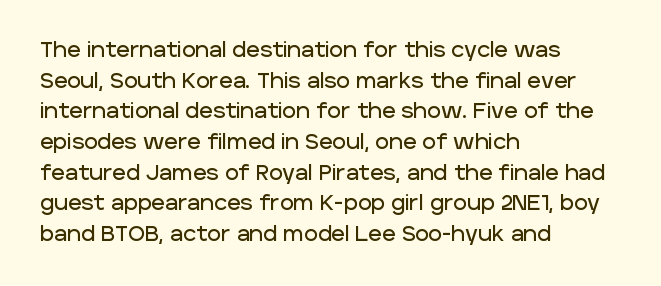
Style check: upright. Quick note: interline space is typical. This sample uses plain, unmodified letter spacing. In CSS terms this would be text-align: left.
